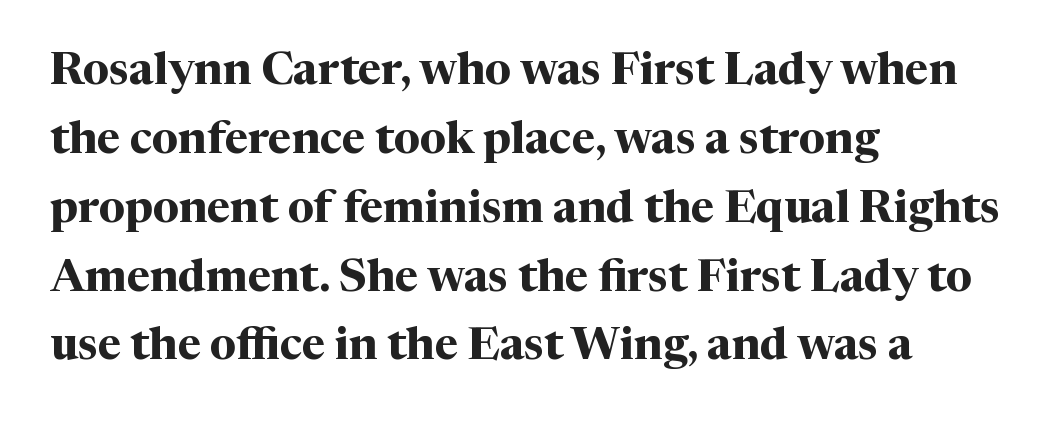
The image shows 45 px bold serif type, upright; set left-aligned, normal line spacing (1.53x), normal letter spacing, not underlined; medium stroke contrast and a medium x-height.
